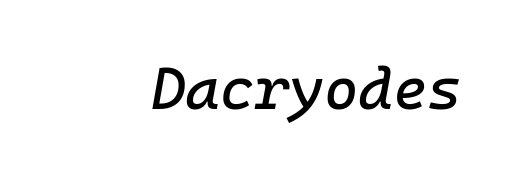
{"italic": "yes", "lean": "right", "slant_degrees": 10, "width": "normal", "stroke_contrast": "low", "x_height": "medium", "monospaced": "yes", "underline": "no", "letter_spacing": "normal", "letter_spacing_em": 0.0, "glyph_px": 59}
